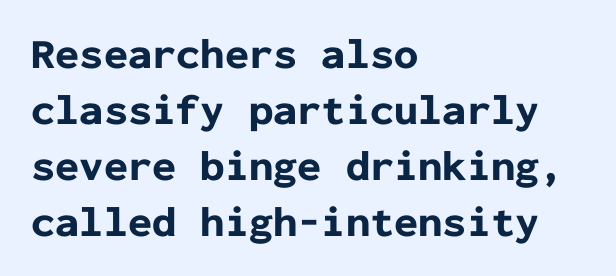
Is the type bold? Yes — the strokes are clearly thick and heavy. Clear beneath every line of the passage. A student would call this left alignment; a typographer would say flush left, rag right. The letters march in equal steps, a hallmark of fixed-pitch type. Standard letterfit; no display-style spreading of the glyphs. Evenly set lines give the paragraph a standard silhouette.
